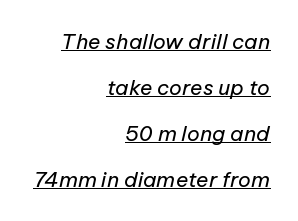
Q: Is the text bold? A: No.
Q: Is the text italic (slanted)? A: Yes, it leans right by about 12 degrees.
Q: Is the text underlined? A: Yes.
Q: How is the paragraph aligned? A: Right-aligned.
Q: Is the spacing between letters normal or unusually wide? A: Normal.
Q: Is the spacing between lines tight, normal or loose? A: Loose.
